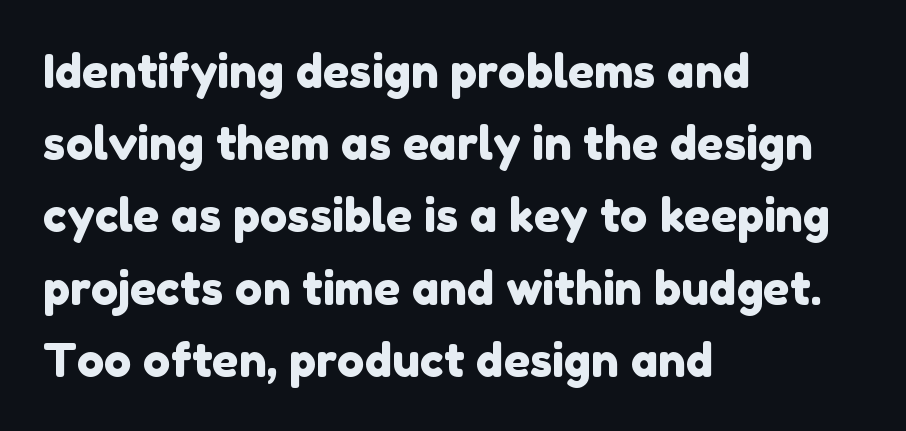
{"serif": "no", "width": "normal", "stroke_contrast": "low", "x_height": "medium", "monospaced": "no", "underline": "no", "align": "left", "line_spacing": "normal", "line_spacing_ratio": 1.57, "letter_spacing": "normal", "letter_spacing_em": 0.0, "glyph_px": 46}
